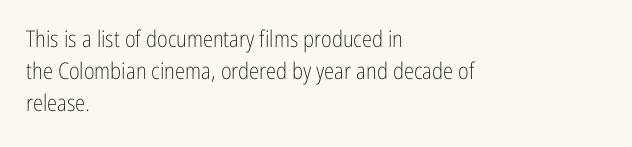
Q: Is the text bold? A: No.
Q: Is the text italic (slanted)? A: No, it is upright.
Q: Is the text underlined? A: No.
Q: How is the paragraph aligned? A: Left-aligned.
Q: Is the spacing between letters normal or unusually wide? A: Normal.
Q: Is the spacing between lines tight, normal or loose? A: Normal.
